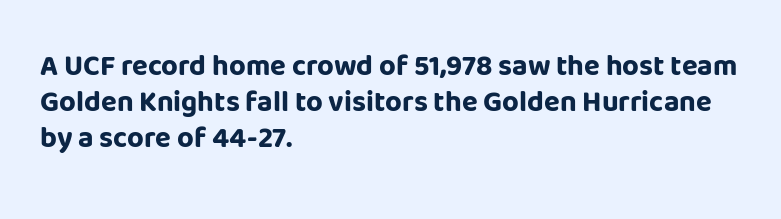
Q: Is the text bold? A: Yes.
Q: Is the text italic (slanted)? A: No, it is upright.
Q: Is the typeface a serif or a sans-serif typeface? A: Sans-serif.
Q: Is the text underlined? A: No.
Q: How is the paragraph aligned? A: Left-aligned.
Q: Is the spacing between letters normal or unusually wide? A: Normal.
Q: Is the spacing between lines tight, normal or loose? A: Normal.
Q: Width (condensed, normal, or wide)? A: Normal.
Q: Stroke contrast? A: Low.
Q: x-height? A: Large.
Q: Monospaced? A: No.
